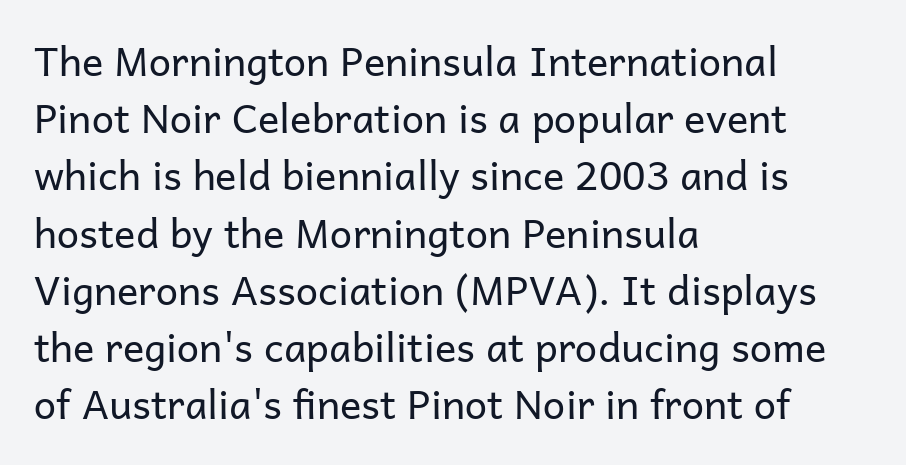
The image shows 40 px regular-weight sans-serif type, upright; set left-aligned, normal line spacing (1.43x), normal letter spacing, not underlined; low stroke contrast and a medium x-height.
